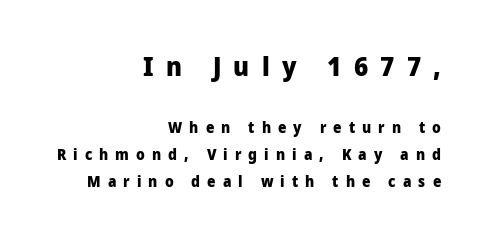
Q: Is the text bold? A: Yes.
Q: Is the text italic (slanted)? A: No, it is upright.
Q: Is the text underlined? A: No.
Q: How is the paragraph aligned? A: Right-aligned.
Q: Is the spacing between letters normal or unusually wide? A: Unusually wide.
Q: Which block of text is set in a larger size, the first (top) or the second (bottom)? A: The first (top) one.
